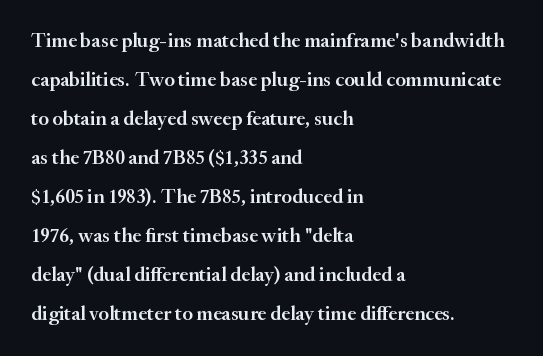
Q: Is the text bold? A: Semi-bold.
Q: Is the text italic (slanted)? A: No, it is upright.
Q: Is the text underlined? A: No.
Q: How is the paragraph aligned? A: Left-aligned.
Q: Is the spacing between letters normal or unusually wide? A: Normal.
Q: Is the spacing between lines tight, normal or loose? A: Loose.
